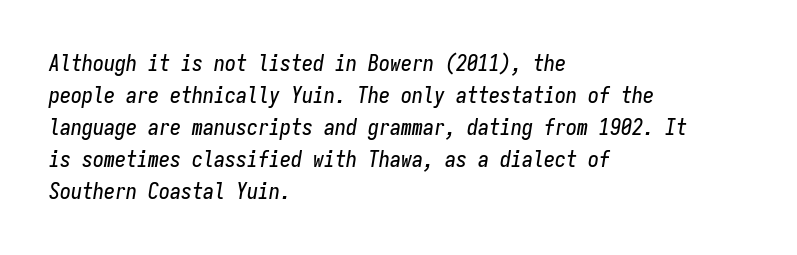
These lines sit exactly where default settings would place them. Tracking value appears to be zero — textbook default spacing. These lines are set flush left with a ragged right edge. The passage shown is not underscored anywhere. Compared with ordinary roman type, these characters are visibly tilted.
